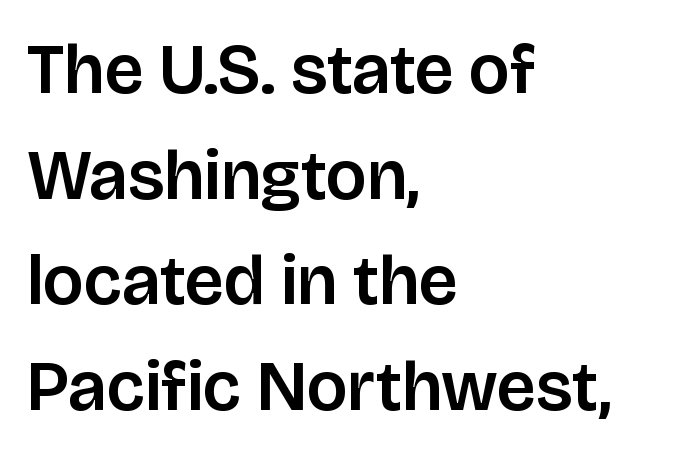
The image shows 70 px sans-serif type, upright; set left-aligned, normal line spacing (1.51x), normal letter spacing, not underlined; low stroke contrast and a large x-height.
